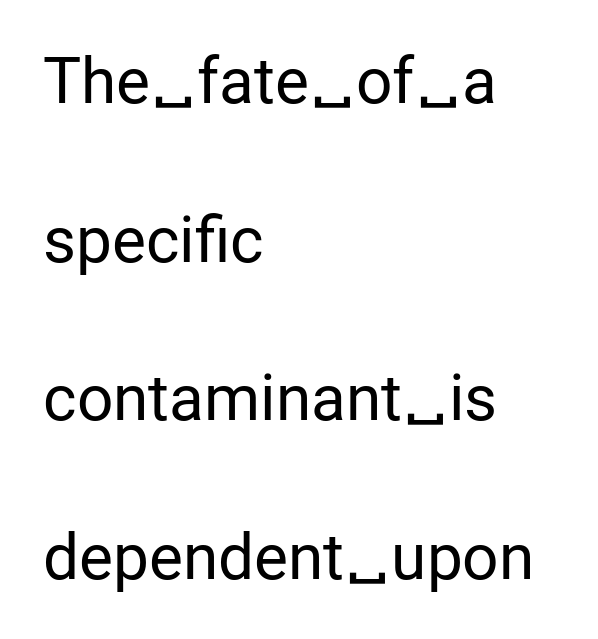
{"serif": "no", "italic": "no", "bold": "no", "weight": "regular", "width": "normal", "stroke_contrast": "low", "x_height": "medium", "monospaced": "no", "underline": "no", "align": "left", "line_spacing": "loose", "line_spacing_ratio": 2.48, "letter_spacing": "normal", "letter_spacing_em": 0.0, "glyph_px": 64}
